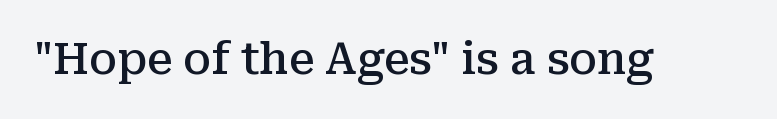
The letters are semibold — heavier than regular but short of a full bold. Serif or sans? Serif — the stroke terminals have little feet. The glyphs are unaccompanied by any horizontal stroke below them. Characters remain perfectly vertical along every line. The type is set solid horizontally, with unmodified tracking.
